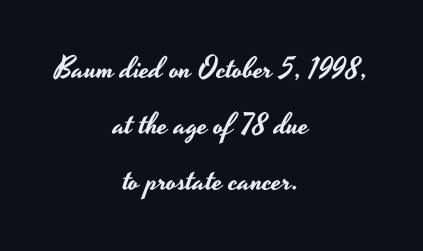
The image shows 30 px wide sans-serif type; set centered, line spacing 1.86x, normal letter spacing, not underlined; low stroke contrast and a small x-height.
